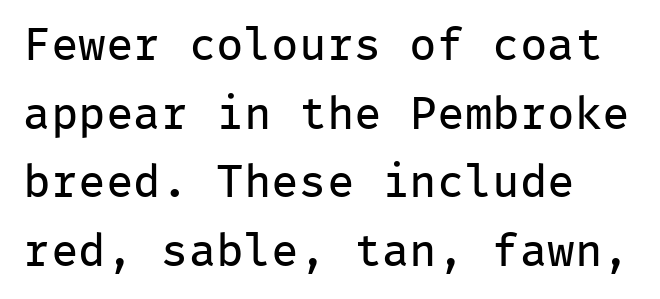
Q: Is the text bold? A: No.
Q: Is the text italic (slanted)? A: No, it is upright.
Q: Is the typeface a serif or a sans-serif typeface? A: Sans-serif.
Q: Is the text underlined? A: No.
Q: How is the paragraph aligned? A: Left-aligned.
Q: Is the spacing between letters normal or unusually wide? A: Normal.
Q: Is the spacing between lines tight, normal or loose? A: Normal.
Q: Width (condensed, normal, or wide)? A: Normal.
Q: Stroke contrast? A: Low.
Q: x-height? A: Medium.
Q: Monospaced? A: Yes.
